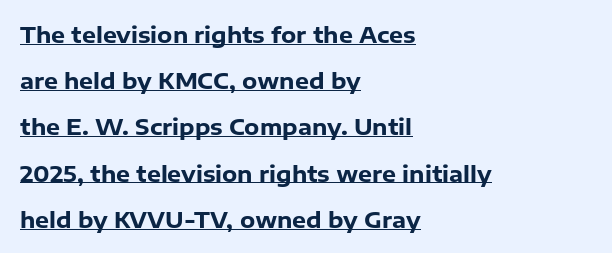
Q: Is the text bold? A: Yes.
Q: Is the text italic (slanted)? A: No, it is upright.
Q: Is the text underlined? A: Yes.
Q: How is the paragraph aligned? A: Left-aligned.
Q: Is the spacing between letters normal or unusually wide? A: Normal.
Q: Is the spacing between lines tight, normal or loose? A: Loose.
